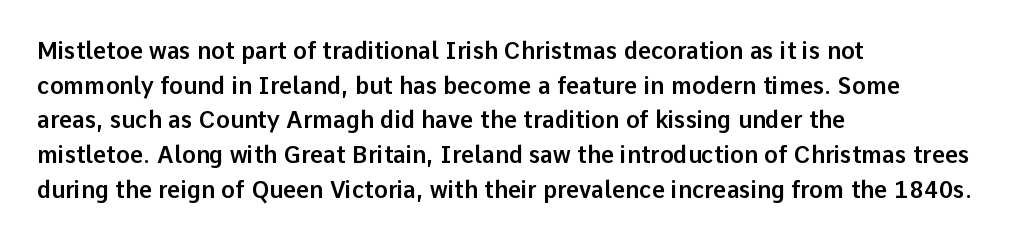
Q: Is the text italic (slanted)? A: No, it is upright.
Q: Is the text underlined? A: No.
Q: How is the paragraph aligned? A: Left-aligned.
Q: Is the spacing between letters normal or unusually wide? A: Normal.
Q: Is the spacing between lines tight, normal or loose? A: Normal.
